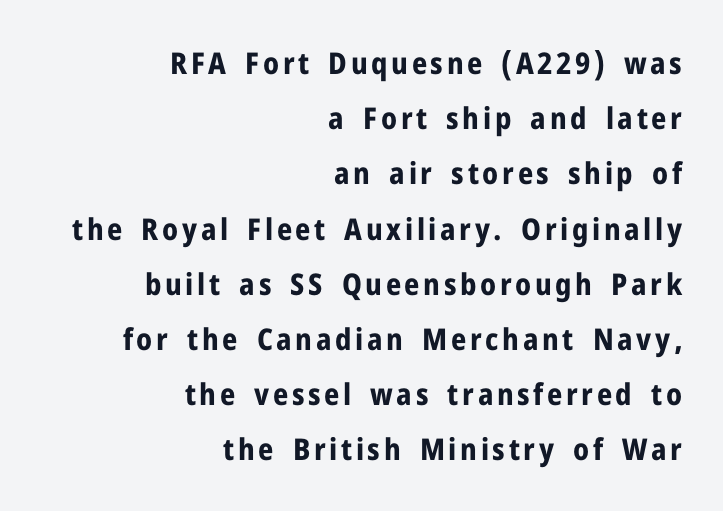
The image shows 30 px bold sans-serif type, upright; set right-aligned, line spacing 1.84x, not underlined; low stroke contrast and a medium x-height.
